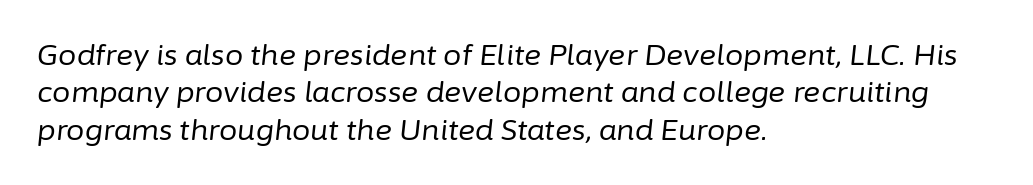
The glyphs are unaccompanied by any horizontal stroke below them. Interline gaps are of average width in this sample. The font's italic variant was chosen for this text. Compared with a centered layout, this one pins lines to the left instead.
